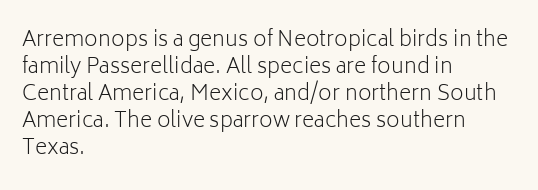
{"italic": "no", "bold": "no", "underline": "no", "align": "left", "line_spacing": "normal", "line_spacing_ratio": 1.28, "letter_spacing": "normal", "letter_spacing_em": 0.0, "glyph_px": 21}
